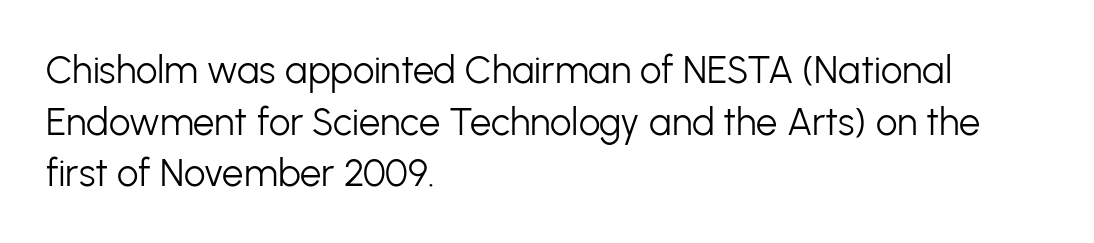
Ascenders rise straight up at ninety degrees. Plain, unruled lines of type. Nothing unusual about the tracking: characters are spaced as the font intends. The font is comparable to plain body text, perhaps lighter.
